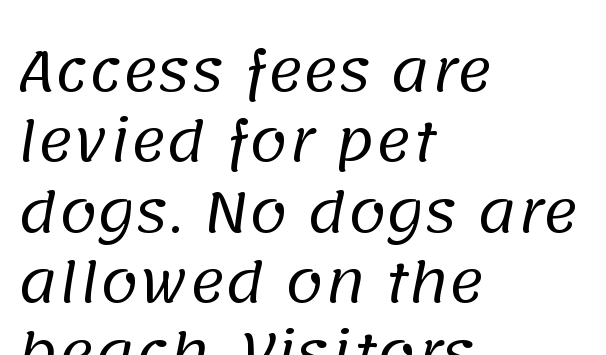
Every row of glyphs begins at an identical x-position on the left. Rows of type keep a routine distance in the vertical direction. Each row of text sits above clean, open space. The strokes are not fattened; the text isn't bold.
